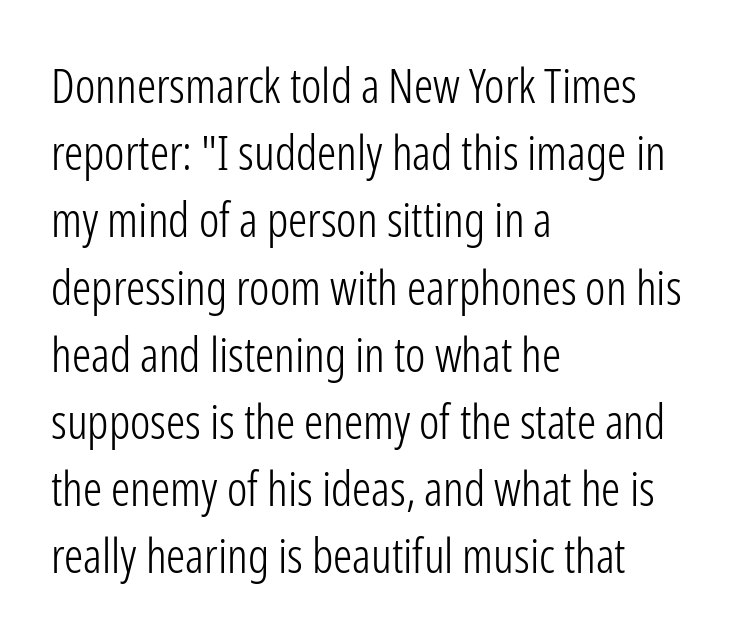
Q: Is the text bold? A: No.
Q: Is the text italic (slanted)? A: No, it is upright.
Q: Is the typeface a serif or a sans-serif typeface? A: Sans-serif.
Q: Is the text underlined? A: No.
Q: How is the paragraph aligned? A: Left-aligned.
Q: Is the spacing between letters normal or unusually wide? A: Normal.
Q: Is the spacing between lines tight, normal or loose? A: Normal.
Q: Width (condensed, normal, or wide)? A: Condensed.
Q: Stroke contrast? A: Low.
Q: x-height? A: Medium.
Q: Monospaced? A: No.
